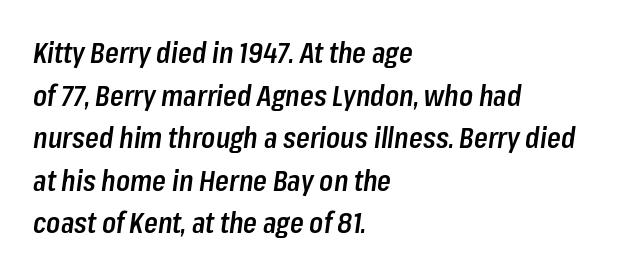
{"italic": "yes", "lean": "right", "slant_degrees": 8, "bold": "semi", "weight": "semibold", "width": "condensed", "stroke_contrast": "low", "x_height": "medium", "monospaced": "no", "underline": "no", "align": "left", "line_spacing": "normal", "line_spacing_ratio": 1.52, "letter_spacing": "normal", "letter_spacing_em": 0.0, "glyph_px": 28}
